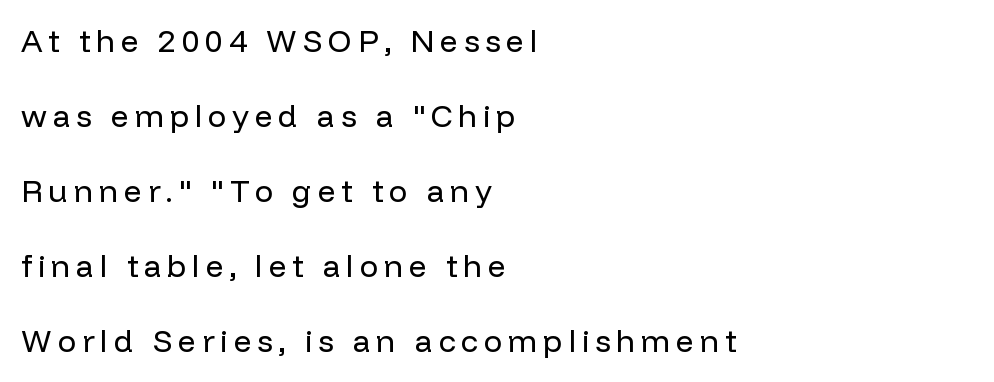
When letters stand straight like this, we call the style roman or upright. Weight: regular or lighter. Notice the wide empty band between every row — that's loose leading. Is the block centered? No — it sits flush against the left margin.
